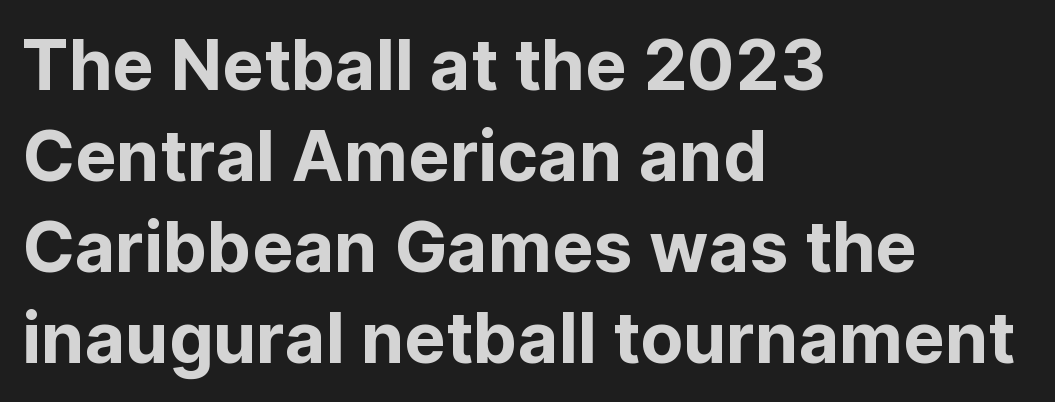
{"serif": "no", "italic": "no", "width": "normal", "stroke_contrast": "low", "x_height": "medium", "monospaced": "no", "underline": "no", "align": "left", "line_spacing": "normal", "line_spacing_ratio": 1.3, "letter_spacing": "normal", "letter_spacing_em": 0.0, "glyph_px": 70}
